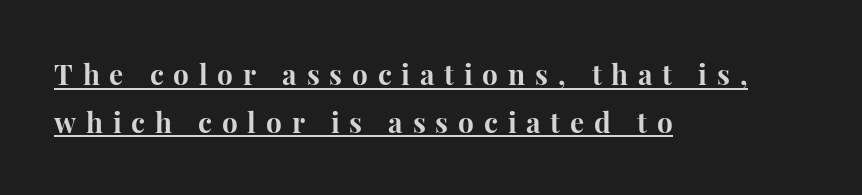
{"serif": "yes", "italic": "no", "bold": "yes", "weight": "bold", "width": "normal", "stroke_contrast": "high", "x_height": "medium", "monospaced": "no", "underline": "yes", "align": "left", "line_spacing": "normal", "line_spacing_ratio": 1.7, "letter_spacing": "wide", "letter_spacing_em": 0.35, "glyph_px": 28}
